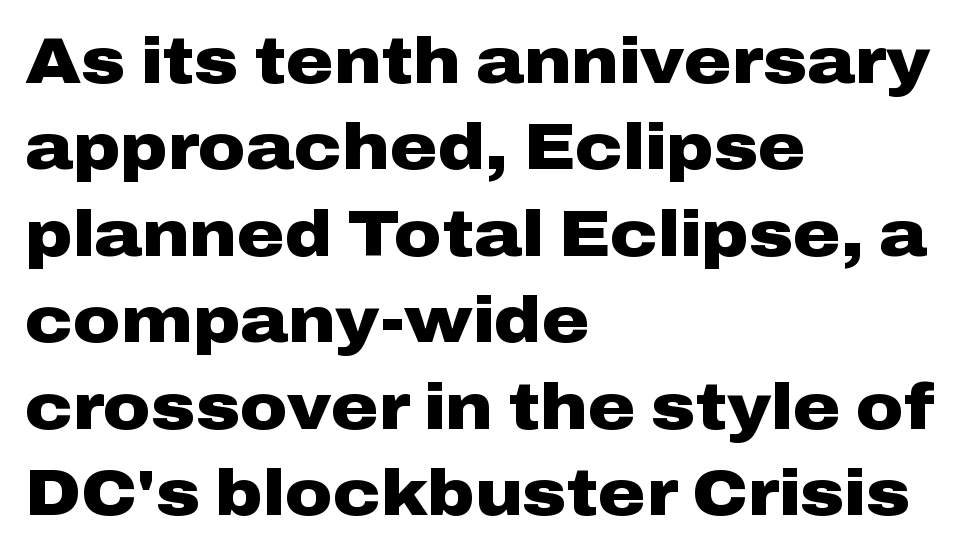
Students, this is bold: see how much ink each stroke carries. Here the designer chose a conventional face with non-uniform glyph widths. The horizontal fit of the characters is conventional and even. Notice how the stems are strictly vertical — no italics here. Leftover space on each line is placed entirely after the last word.
